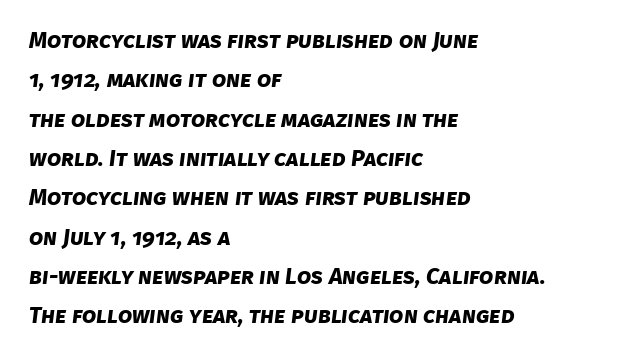
{"bold": "yes", "underline": "no", "align": "left", "line_spacing_ratio": 1.71, "letter_spacing": "normal", "letter_spacing_em": 0.0, "glyph_px": 23}
